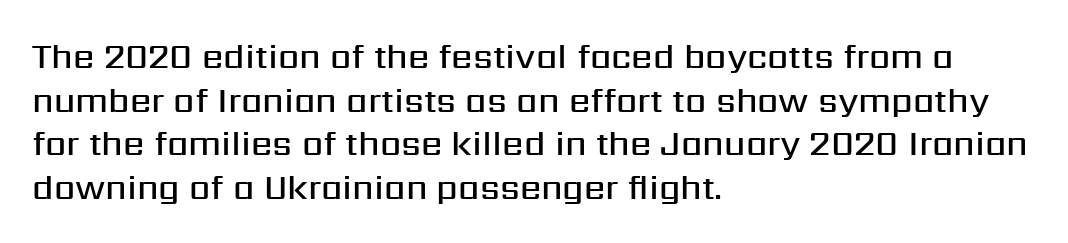
Q: Is the text bold? A: Semi-bold.
Q: Is the text italic (slanted)? A: No, it is upright.
Q: Is the typeface a serif or a sans-serif typeface? A: Sans-serif.
Q: Is the text underlined? A: No.
Q: How is the paragraph aligned? A: Left-aligned.
Q: Is the spacing between letters normal or unusually wide? A: Normal.
Q: Is the spacing between lines tight, normal or loose? A: Normal.
Q: Width (condensed, normal, or wide)? A: Normal.
Q: Stroke contrast? A: Medium.
Q: x-height? A: Medium.
Q: Monospaced? A: No.
